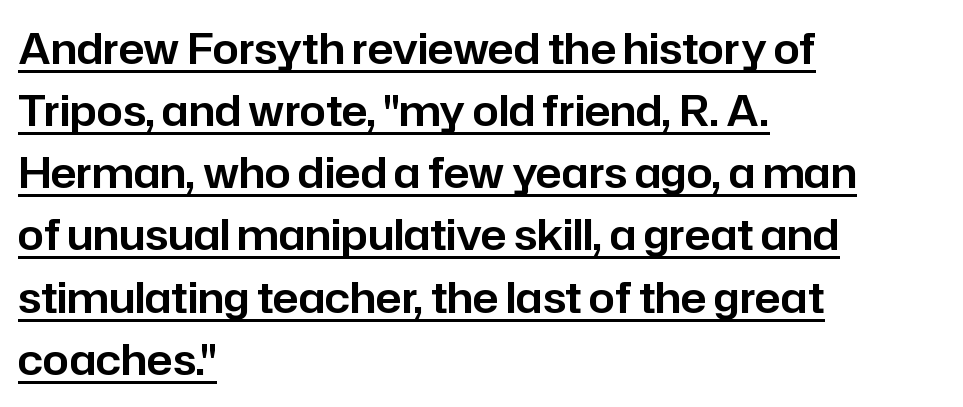
The image shows 42 px sans-serif type, upright; set left-aligned, normal line spacing (1.48x), normal letter spacing, underlined; low stroke contrast and a medium x-height.
